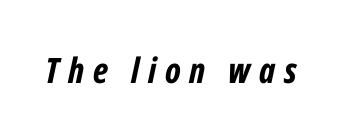
Weight: bold. Italic: yes, the glyphs are oblique. The rendering inserts visible extra space after every character. Here the designer chose a conventional face with non-uniform glyph widths. No word sits above an underline.
